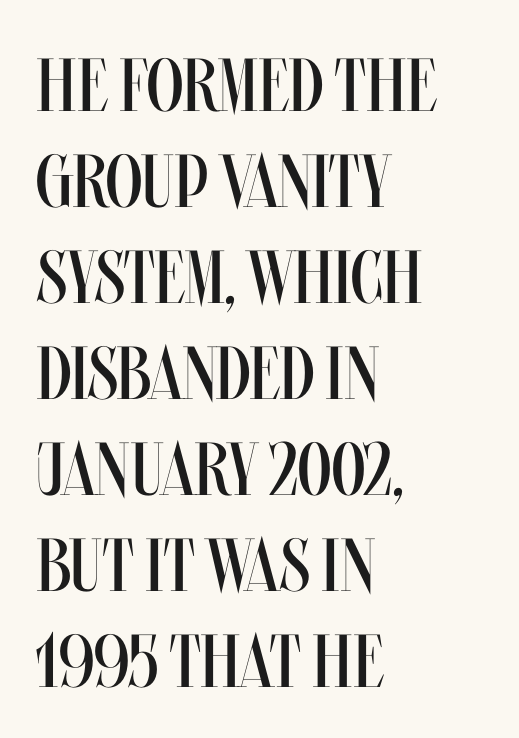
Line beginnings align vertically; line endings do not. The horizontal fit of the characters is conventional and even. These lines were composed using upright roman letters. The designer left line spacing at the default. Weight: not bold — regular or lighter. This rendering features lettering with no underline.
